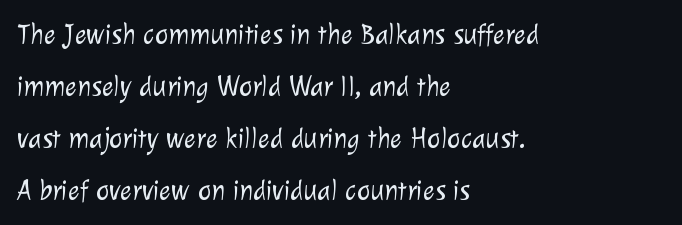
Q: Is the text bold? A: No.
Q: Is the typeface a serif or a sans-serif typeface? A: Sans-serif.
Q: Is the text underlined? A: No.
Q: How is the paragraph aligned? A: Left-aligned.
Q: Is the spacing between letters normal or unusually wide? A: Normal.
Q: Width (condensed, normal, or wide)? A: Normal.
Q: Stroke contrast? A: Low.
Q: x-height? A: Medium.
Q: Monospaced? A: No.
